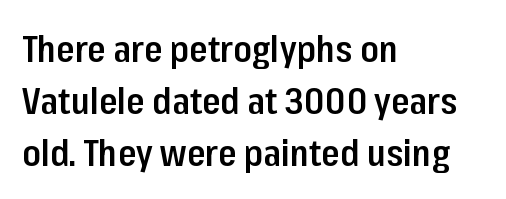
The image shows 37 px semibold, condensed sans-serif type, upright; set left-aligned, normal line spacing (1.4x), normal letter spacing, not underlined; low stroke contrast and a medium x-height.
